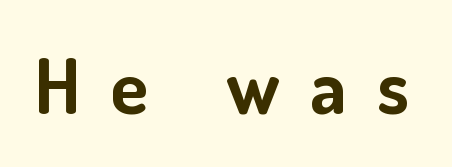
The image shows 77 px bold sans-serif type, upright; set unusually wide letter spacing (+0.4 em), not underlined; low stroke contrast and a small x-height.
